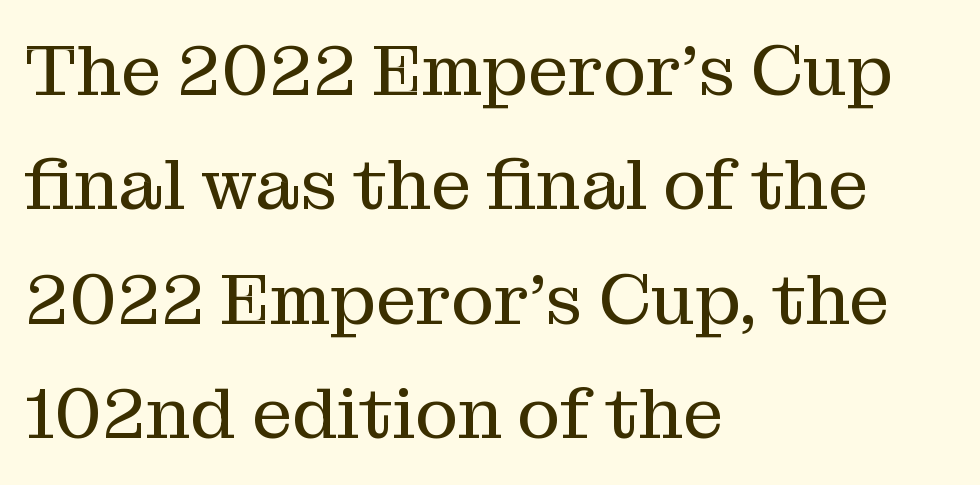
{"serif": "yes", "italic": "no", "bold": "no", "weight": "regular", "width": "normal", "stroke_contrast": "medium", "x_height": "medium", "monospaced": "no", "underline": "no", "align": "left", "line_spacing": "normal", "line_spacing_ratio": 1.59, "letter_spacing": "normal", "letter_spacing_em": 0.0, "glyph_px": 72}
